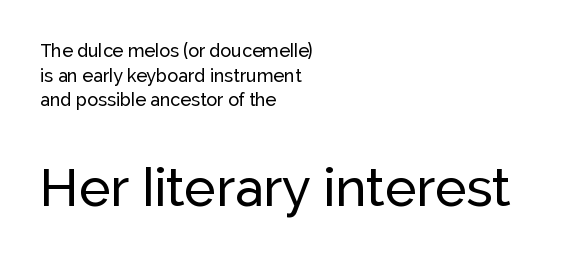
Q: Is the text italic (slanted)? A: No, it is upright.
Q: Is the typeface a serif or a sans-serif typeface? A: Sans-serif.
Q: Is the text underlined? A: No.
Q: How is the paragraph aligned? A: Left-aligned.
Q: Is the spacing between letters normal or unusually wide? A: Normal.
Q: Is the spacing between lines tight, normal or loose? A: Normal.
Q: Which block of text is set in a larger size, the first (top) or the second (bottom)? A: The second (bottom) one.
Q: Width (condensed, normal, or wide)? A: Normal.
Q: Stroke contrast? A: Low.
Q: x-height? A: Medium.
Q: Monospaced? A: No.
